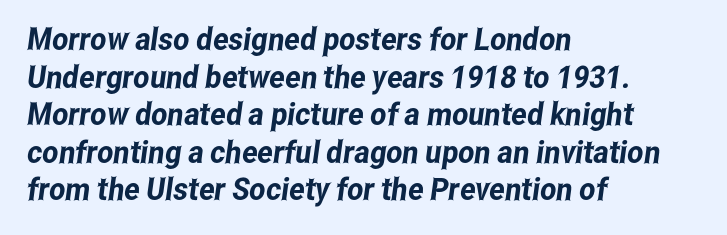
Q: Is the typeface a serif or a sans-serif typeface? A: Sans-serif.
Q: Is the text underlined? A: No.
Q: How is the paragraph aligned? A: Left-aligned.
Q: Is the spacing between letters normal or unusually wide? A: Normal.
Q: Width (condensed, normal, or wide)? A: Condensed.
Q: Stroke contrast? A: Low.
Q: x-height? A: Medium.
Q: Monospaced? A: No.
